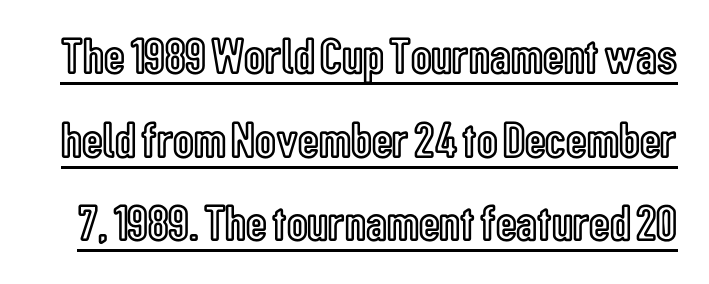
{"italic": "no", "width": "condensed", "x_height": "medium", "monospaced": "no", "underline": "yes", "line_spacing": "normal", "line_spacing_ratio": 1.64, "letter_spacing": "normal", "letter_spacing_em": 0.0, "glyph_px": 51}
